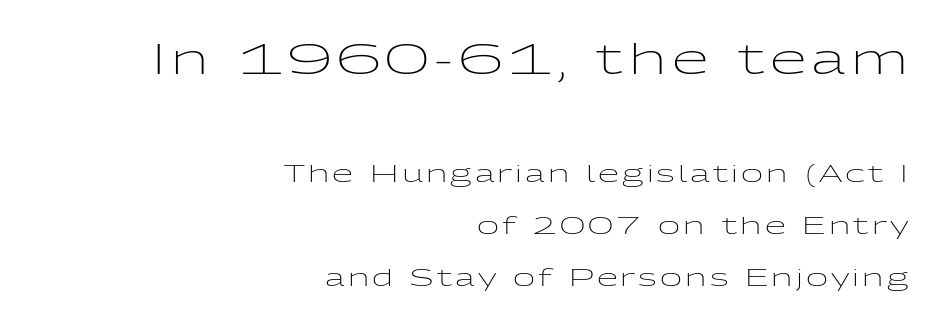
The image shows 42 px light, wide sans-serif type, upright; set right-aligned, loose line spacing (2.17x), not underlined; the first (top) block is 1.75x larger; low stroke contrast and a medium x-height.
